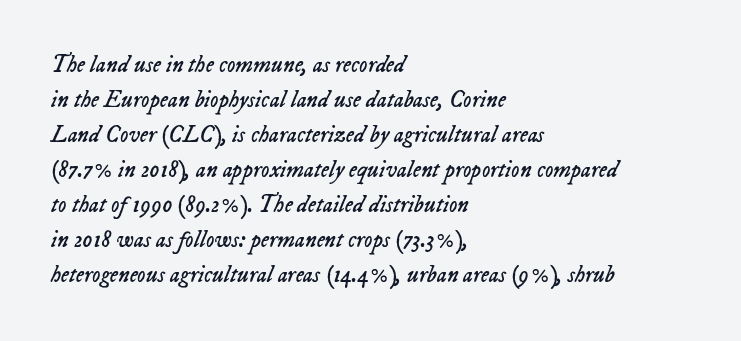
The image shows 23 px text type, italic (leaning right); set left-aligned, normal line spacing (1.52x), normal letter spacing, not underlined.
